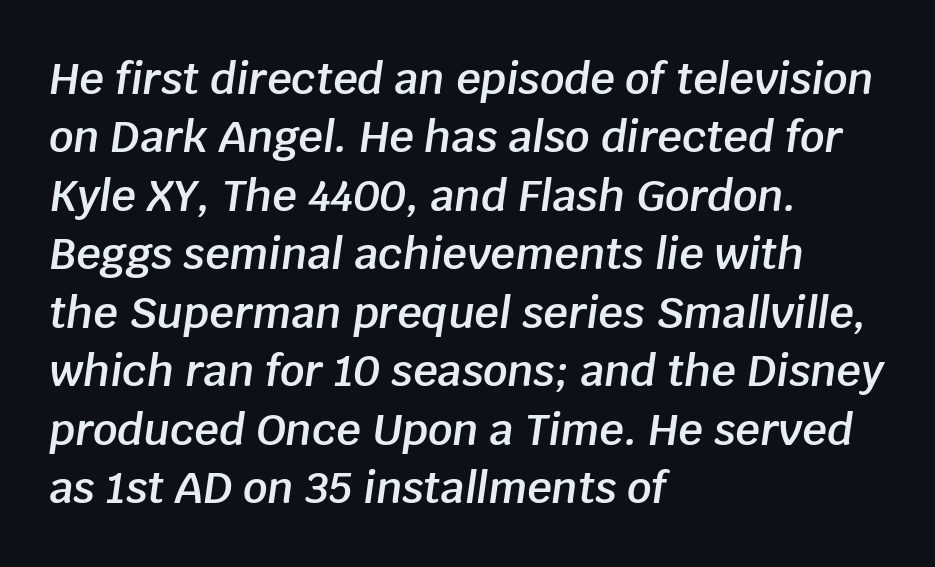
Weight check: semibold — heavier than regular, not quite bold. The letters sit at their default tracking, neither squeezed nor spread. These lines stack with their left ends in a neat column. Tall strokes in this sample are angled rather than plumb. Honestly, the row spacing looks completely unremarkable.
